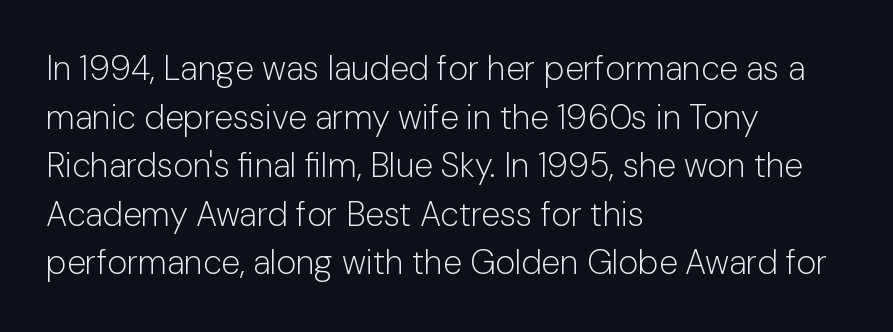
In CSS terms this would be text-align: left. Typographically, this falls in the sans-serif category. Characters remain perfectly vertical along every line. The face used here is proportionally spaced, like ordinary book or web type. What's the leading like? Ordinary, nothing unusual. Each stroke keeps to a modest, everyday thickness or less.
